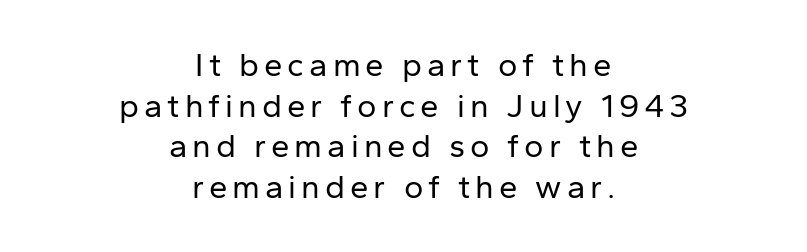
Compared with a flush-left layout, this one balances lines on the center instead. Each row of text sits above clean, open space. Font category for this specimen: sans-serif. The typography opts for an upright posture over an oblique one. Is this a fixed-width face? No — the glyphs have proportional, varying widths. Stems here are at most as thick as an everyday book face.
